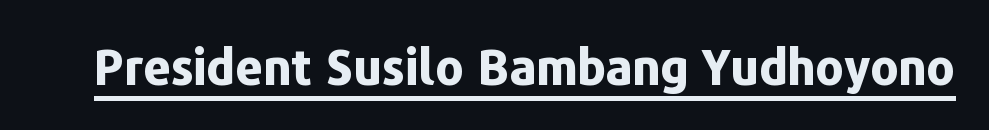
The image shows 48 px bold sans-serif type, upright; set normal letter spacing, underlined; low stroke contrast and a medium x-height.
